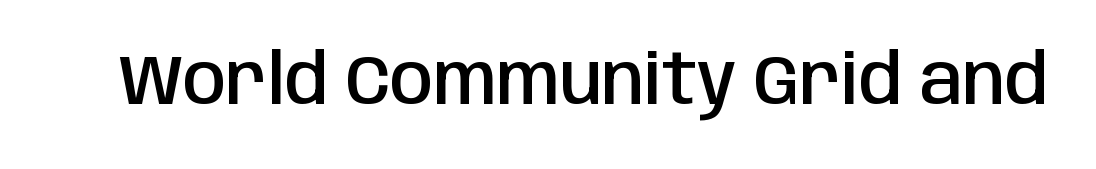
{"serif": "no", "italic": "no", "bold": "semi", "weight": "semibold", "width": "condensed", "stroke_contrast": "low", "x_height": "large", "monospaced": "no", "underline": "no", "letter_spacing": "normal", "letter_spacing_em": 0.0, "glyph_px": 70}
